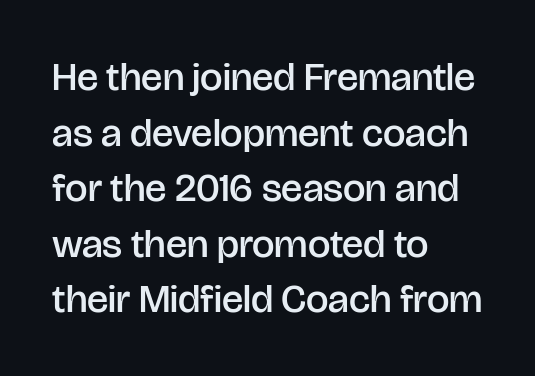
Q: Is the text bold? A: Semi-bold.
Q: Is the text italic (slanted)? A: No, it is upright.
Q: Is the typeface a serif or a sans-serif typeface? A: Sans-serif.
Q: Is the text underlined? A: No.
Q: How is the paragraph aligned? A: Left-aligned.
Q: Is the spacing between letters normal or unusually wide? A: Normal.
Q: Is the spacing between lines tight, normal or loose? A: Normal.
Q: Width (condensed, normal, or wide)? A: Normal.
Q: Stroke contrast? A: Low.
Q: x-height? A: Large.
Q: Monospaced? A: No.
